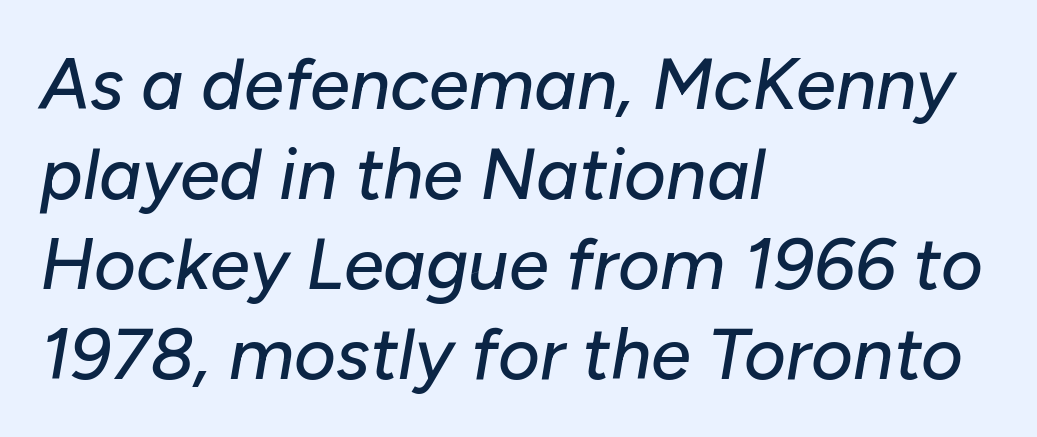
Q: Is the text italic (slanted)? A: Yes, it leans right by about 10 degrees.
Q: Is the text underlined? A: No.
Q: How is the paragraph aligned? A: Left-aligned.
Q: Is the spacing between letters normal or unusually wide? A: Normal.
Q: Is the spacing between lines tight, normal or loose? A: Normal.
Q: Width (condensed, normal, or wide)? A: Normal.
Q: Stroke contrast? A: Low.
Q: x-height? A: Medium.
Q: Monospaced? A: No.
